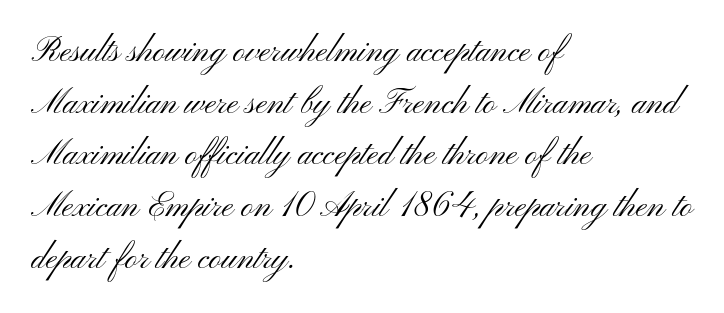
{"serif": "no", "bold": "no", "weight": "light", "width": "wide", "stroke_contrast": "medium", "x_height": "small", "monospaced": "no", "underline": "no", "align": "left", "line_spacing": "normal", "line_spacing_ratio": 1.52, "letter_spacing": "normal", "letter_spacing_em": 0.0, "glyph_px": 34}
